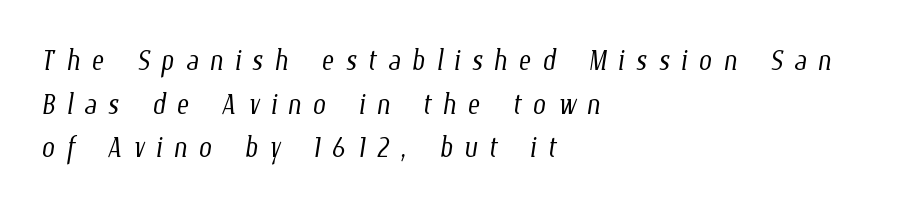
{"bold": "no", "weight": "light", "width": "condensed", "stroke_contrast": "low", "x_height": "medium", "monospaced": "no", "underline": "no", "align": "left", "line_spacing": "tight", "line_spacing_ratio": 1.15, "letter_spacing": "wide", "letter_spacing_em": 0.29, "glyph_px": 38}
